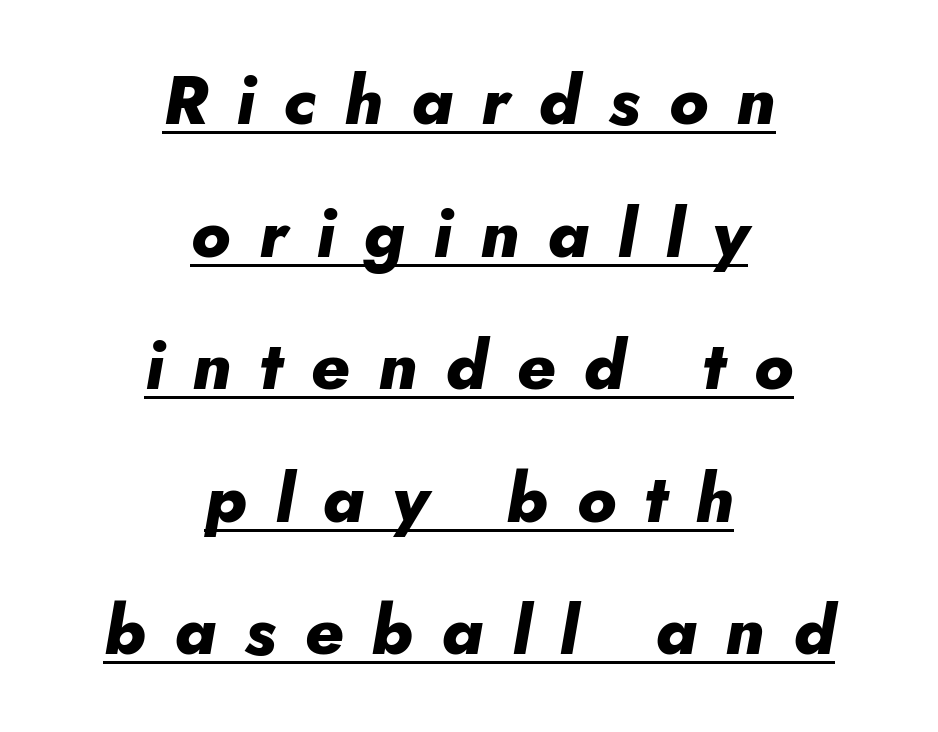
The image shows 68 px heavy type, italic (leaning right); set centered, loose line spacing (1.95x), unusually wide letter spacing (+0.42 em), underlined; low stroke contrast and a small x-height.
